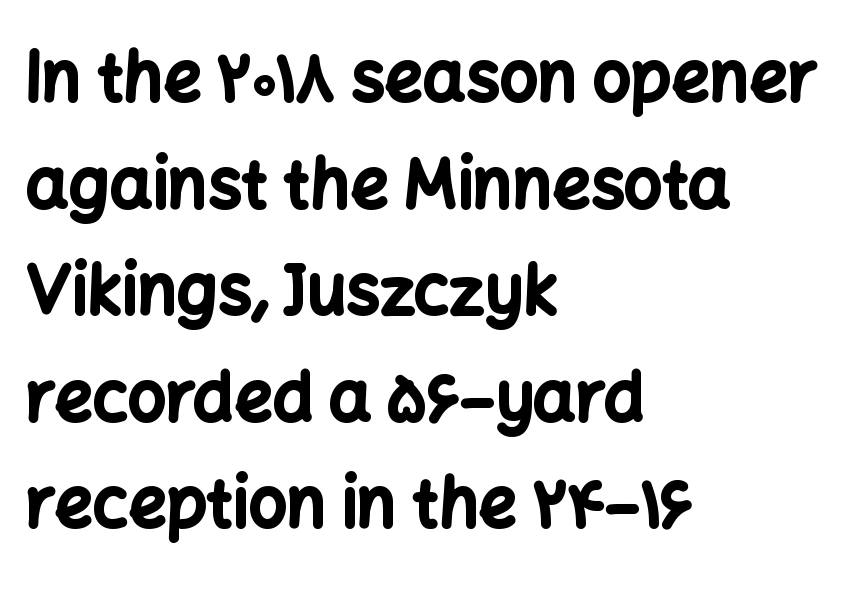
Q: Is the text bold? A: Yes.
Q: Is the text italic (slanted)? A: No, it is upright.
Q: Is the typeface a serif or a sans-serif typeface? A: Sans-serif.
Q: Is the text underlined? A: No.
Q: How is the paragraph aligned? A: Left-aligned.
Q: Is the spacing between letters normal or unusually wide? A: Normal.
Q: Is the spacing between lines tight, normal or loose? A: Normal.
Q: Width (condensed, normal, or wide)? A: Normal.
Q: Stroke contrast? A: Low.
Q: x-height? A: Medium.
Q: Monospaced? A: No.
